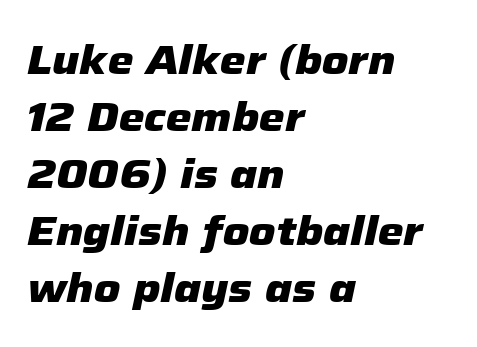
{"italic": "yes", "lean": "right", "slant_degrees": 12, "bold": "yes", "weight": "heavy", "width": "normal", "stroke_contrast": "low", "x_height": "medium", "monospaced": "no", "underline": "no", "align": "left", "line_spacing": "normal", "line_spacing_ratio": 1.39, "letter_spacing": "normal", "letter_spacing_em": 0.0, "glyph_px": 41}
